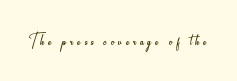
{"bold": "no", "underline": "no", "glyph_px": 22}
